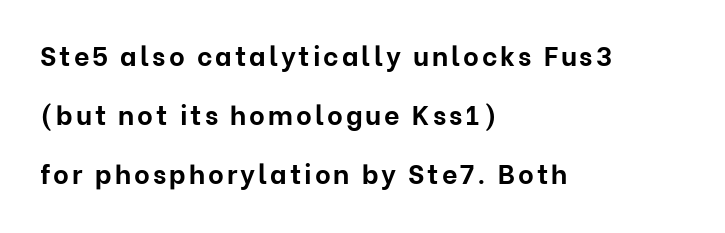
The passage is arranged the way most books set body copy — flush left. No word sits above an underline. Notice how thick the strokes are: this is what a full bold looks like. Notice the wide empty band between every row — that's loose leading. Nope, not italic — everything's standing straight.
